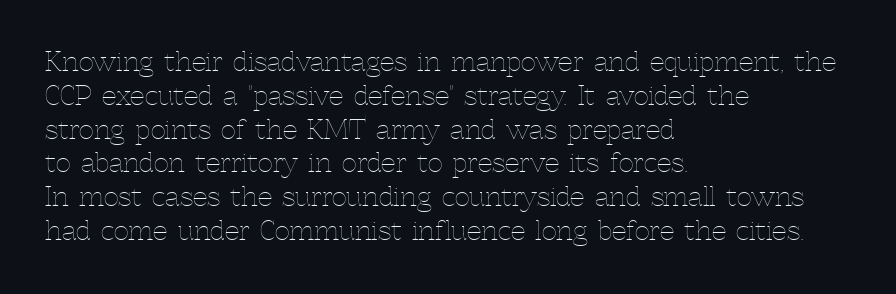
The image shows 26 px text type, upright; set left-aligned, normal line spacing (1.3x), normal letter spacing, not underlined.
